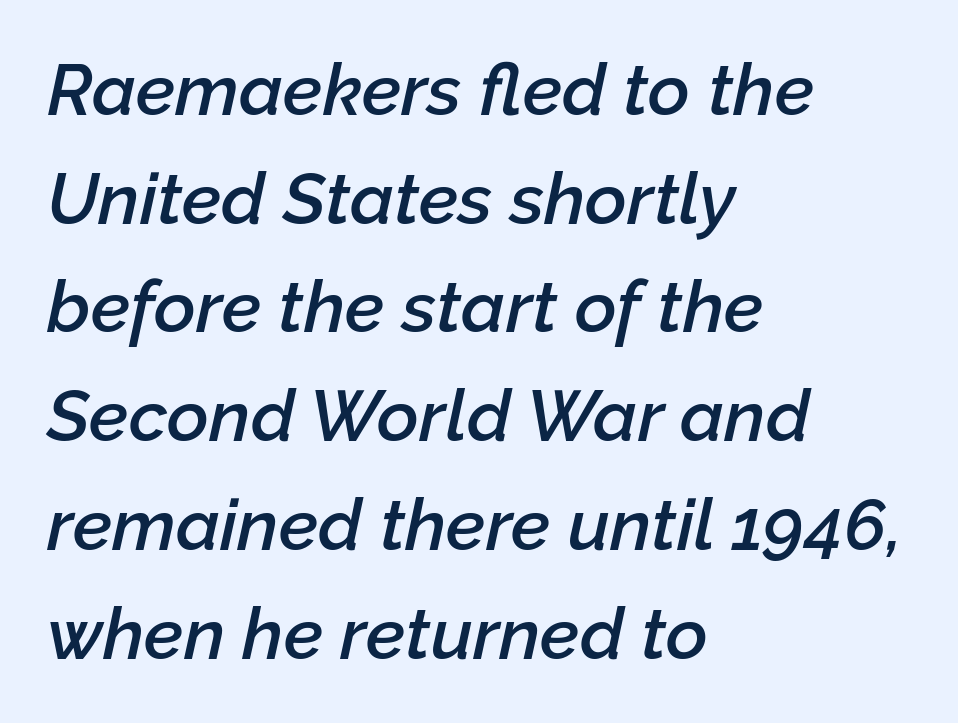
The specimen omits any rule beneath the text block's lines. Successive baselines arrive at the customary interval. Varying glyph widths throughout — classic text-font behaviour. In terms of letterspacing, this is plain default setting. Each line starts at the same left margin while the right side varies.
